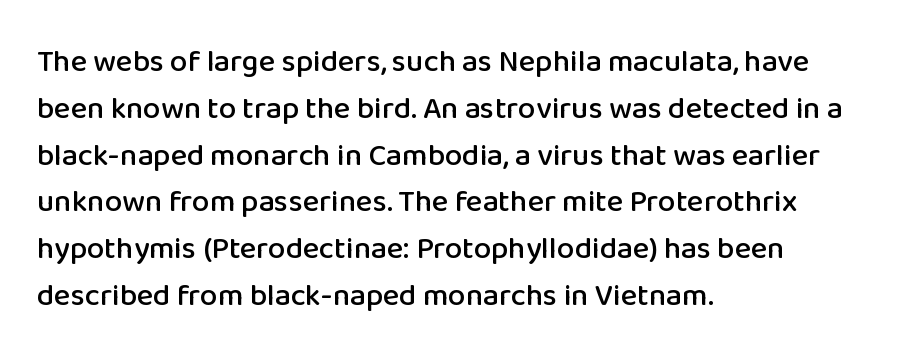
{"serif": "no", "italic": "no", "width": "normal", "stroke_contrast": "low", "x_height": "medium", "monospaced": "no", "underline": "no", "align": "left", "line_spacing": "normal", "line_spacing_ratio": 1.51, "letter_spacing": "normal", "letter_spacing_em": 0.0, "glyph_px": 31}
